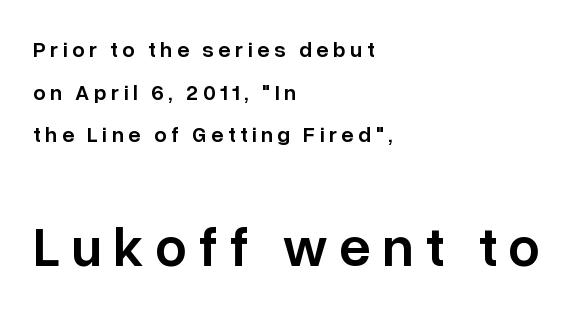
Q: Is the text bold? A: Semi-bold.
Q: Is the text italic (slanted)? A: No, it is upright.
Q: Is the typeface a serif or a sans-serif typeface? A: Sans-serif.
Q: Is the text underlined? A: No.
Q: How is the paragraph aligned? A: Left-aligned.
Q: Is the spacing between letters normal or unusually wide? A: Unusually wide.
Q: Is the spacing between lines tight, normal or loose? A: Loose.
Q: Which block of text is set in a larger size, the first (top) or the second (bottom)? A: The second (bottom) one.
Q: Width (condensed, normal, or wide)? A: Normal.
Q: Stroke contrast? A: Low.
Q: x-height? A: Medium.
Q: Monospaced? A: No.
